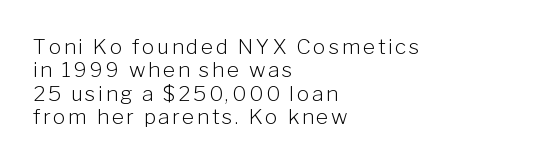
The image shows 21 px text type, upright; set left-aligned, tight line spacing (1.11x), not underlined.
